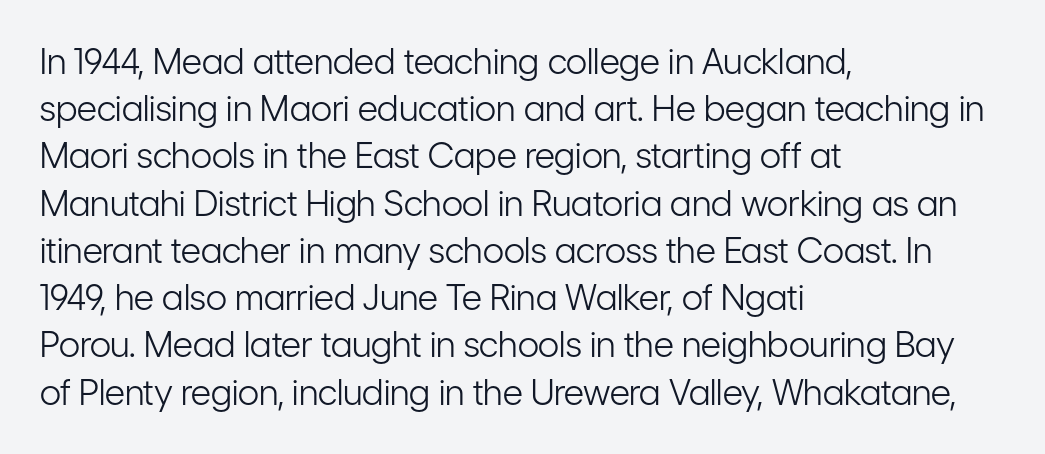
{"serif": "no", "italic": "no", "bold": "no", "weight": "light", "width": "condensed", "stroke_contrast": "low", "x_height": "medium", "monospaced": "no", "underline": "no", "align": "left", "line_spacing": "normal", "line_spacing_ratio": 1.35, "letter_spacing": "normal", "letter_spacing_em": 0.0, "glyph_px": 35}
